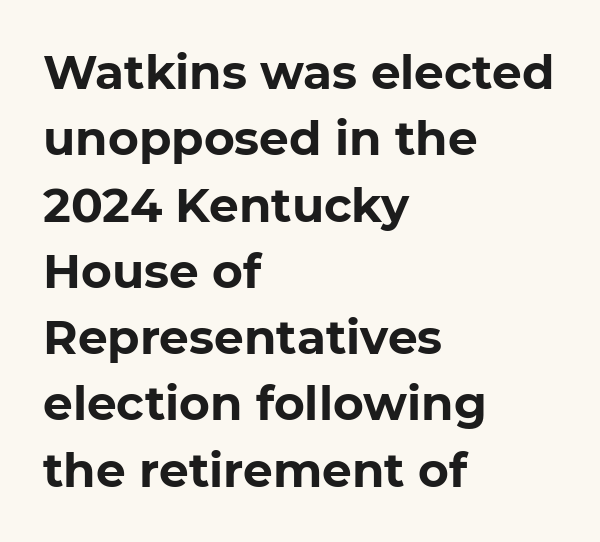
One-word summary of the alignment: left. These lines are rendered in a variable-pitch font. This sample uses plain, unmodified letter spacing. The face used here is a sans, in the tradition of grotesques and geometrics. This rendering features lettering with no underline. I'd describe the lettering as bold — thick and assertive.
